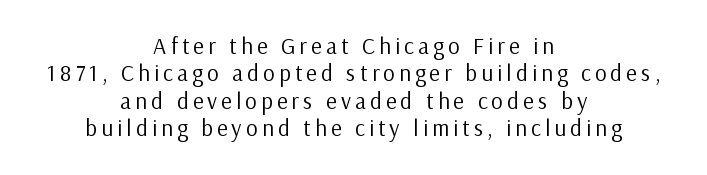
These lines were composed using upright roman letters. The text block is weighted toward neither margin, spreading evenly from the middle. The baseline area is clear. The letters look calm and open, with moderate or lighter stems.
